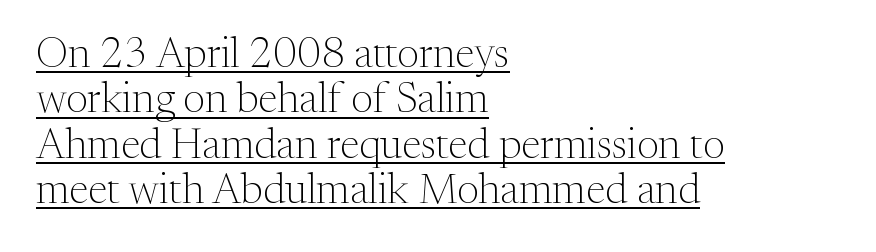
Q: Is the text bold? A: No.
Q: Is the text italic (slanted)? A: No, it is upright.
Q: Is the typeface a serif or a sans-serif typeface? A: Serif.
Q: Is the text underlined? A: Yes.
Q: How is the paragraph aligned? A: Left-aligned.
Q: Is the spacing between letters normal or unusually wide? A: Normal.
Q: Is the spacing between lines tight, normal or loose? A: Tight.
Q: Width (condensed, normal, or wide)? A: Normal.
Q: Stroke contrast? A: Medium.
Q: x-height? A: Medium.
Q: Monospaced? A: No.
